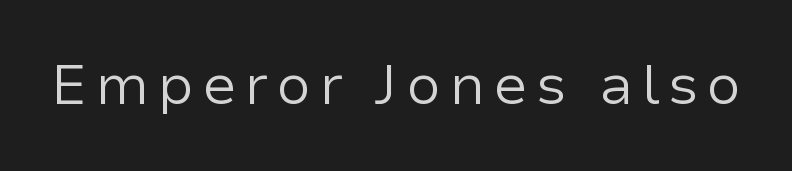
Q: Is the text bold? A: No.
Q: Is the text italic (slanted)? A: No, it is upright.
Q: Is the typeface a serif or a sans-serif typeface? A: Sans-serif.
Q: Is the text underlined? A: No.
Q: Width (condensed, normal, or wide)? A: Normal.
Q: Stroke contrast? A: Low.
Q: x-height? A: Medium.
Q: Monospaced? A: No.
